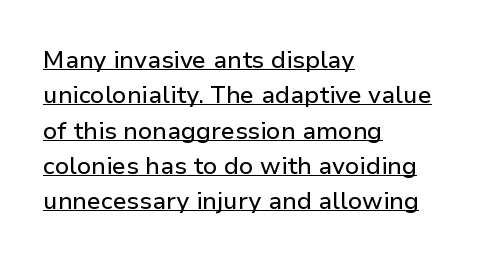
{"italic": "no", "underline": "yes", "align": "left", "line_spacing": "normal", "line_spacing_ratio": 1.47, "letter_spacing": "normal", "letter_spacing_em": 0.0, "glyph_px": 24}
